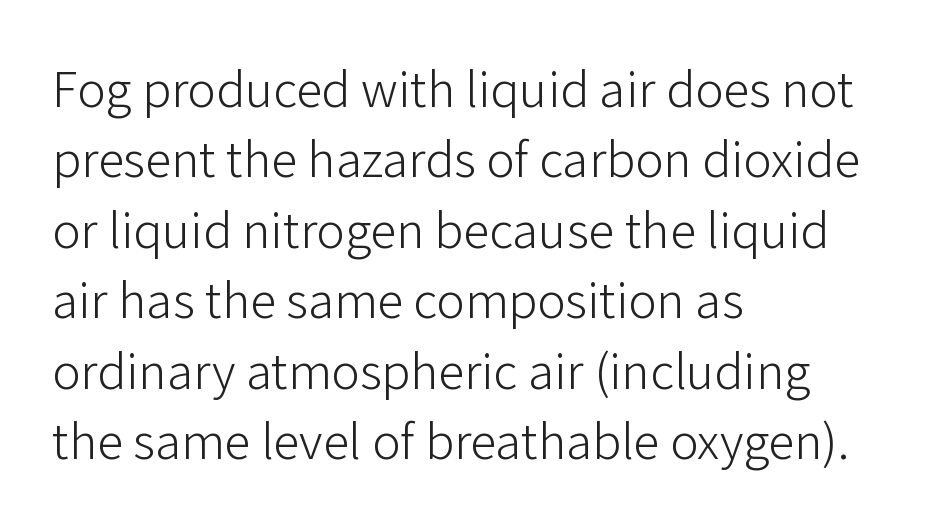
Q: Is the text bold? A: No.
Q: Is the text italic (slanted)? A: No, it is upright.
Q: Is the typeface a serif or a sans-serif typeface? A: Sans-serif.
Q: Is the text underlined? A: No.
Q: How is the paragraph aligned? A: Left-aligned.
Q: Is the spacing between letters normal or unusually wide? A: Normal.
Q: Is the spacing between lines tight, normal or loose? A: Normal.
Q: Width (condensed, normal, or wide)? A: Normal.
Q: Stroke contrast? A: Low.
Q: x-height? A: Medium.
Q: Monospaced? A: No.
